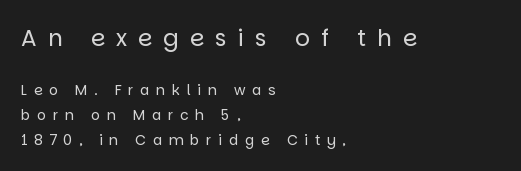
{"italic": "no", "bold": "no", "underline": "no", "align": "left", "line_spacing_ratio": 1.77, "letter_spacing": "wide", "letter_spacing_em": 0.48, "larger_block": "first", "size_ratio": 1.64, "glyph_px": 23}
